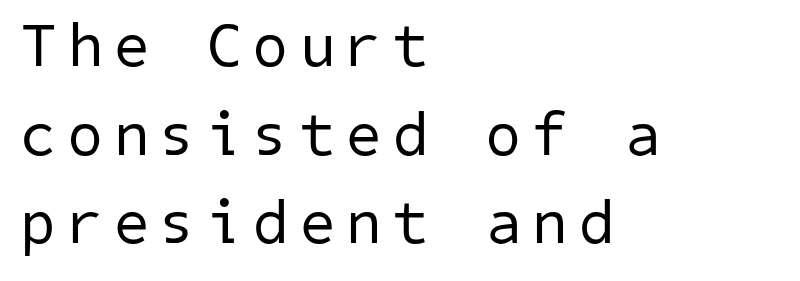
{"serif": "no", "bold": "no", "weight": "regular", "width": "normal", "stroke_contrast": "low", "x_height": "medium", "underline": "no", "align": "left", "line_spacing": "normal", "line_spacing_ratio": 1.43, "letter_spacing": "wide", "letter_spacing_em": 0.2, "glyph_px": 62}
